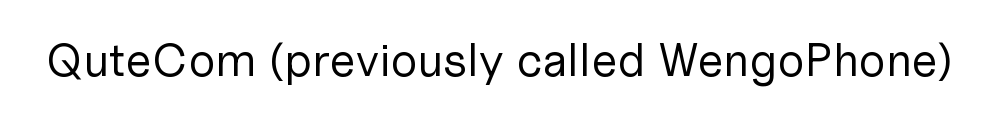
{"serif": "no", "italic": "no", "bold": "no", "weight": "regular", "width": "normal", "stroke_contrast": "low", "x_height": "medium", "monospaced": "no", "underline": "no", "letter_spacing": "normal", "letter_spacing_em": 0.0, "glyph_px": 47}
